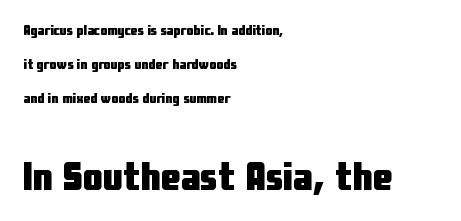
The image shows 40 px heavy, condensed sans-serif type, upright; set left-aligned, loose line spacing (2.42x), normal letter spacing, not underlined; the second (bottom) block is 2.86x larger; low stroke contrast and a medium x-height.
